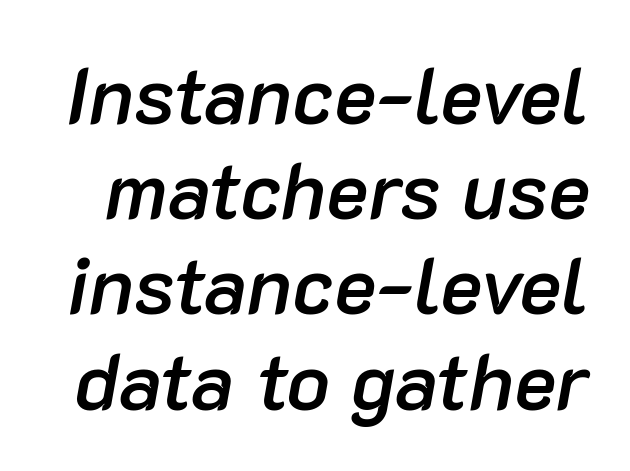
{"italic": "yes", "lean": "right", "slant_degrees": 10, "bold": "semi", "weight": "semibold", "width": "normal", "stroke_contrast": "low", "x_height": "medium", "monospaced": "no", "underline": "no", "line_spacing_ratio": 1.19, "letter_spacing": "normal", "letter_spacing_em": 0.0, "glyph_px": 80}
